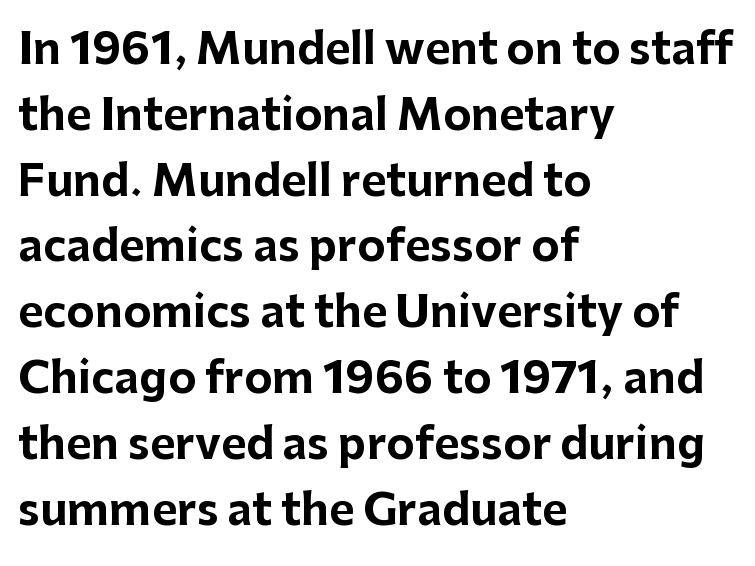
Style check: upright. Letter spacing: default. Descender tails drop into unmarked territory. Grotesque or geometric, the face here clearly has no serifs.
